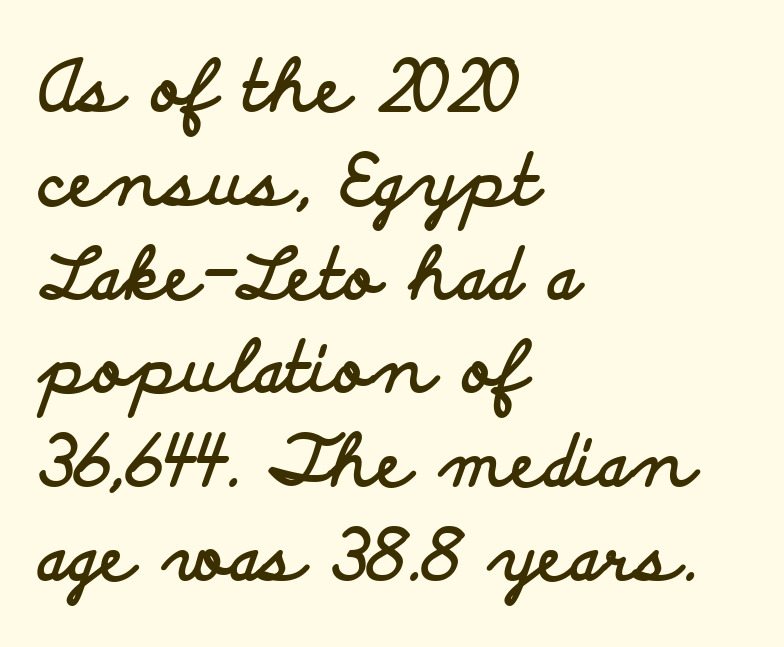
{"serif": "no", "bold": "yes", "weight": "bold", "width": "wide", "stroke_contrast": "low", "x_height": "small", "monospaced": "no", "underline": "no", "align": "left", "line_spacing": "normal", "line_spacing_ratio": 1.34, "letter_spacing": "normal", "letter_spacing_em": 0.0, "glyph_px": 70}
